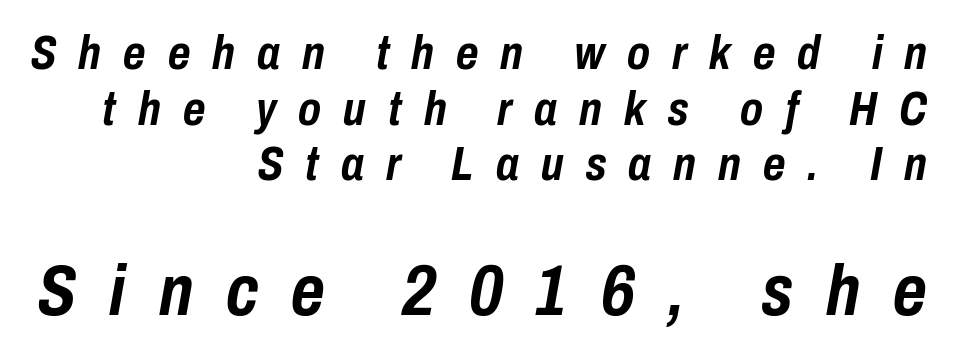
{"italic": "yes", "lean": "right", "slant_degrees": 10, "bold": "yes", "weight": "semibold", "width": "condensed", "stroke_contrast": "low", "x_height": "medium", "monospaced": "no", "underline": "no", "align": "right", "line_spacing_ratio": 1.16, "letter_spacing": "wide", "letter_spacing_em": 0.46, "larger_block": "second", "size_ratio": 1.5, "glyph_px": 72}
